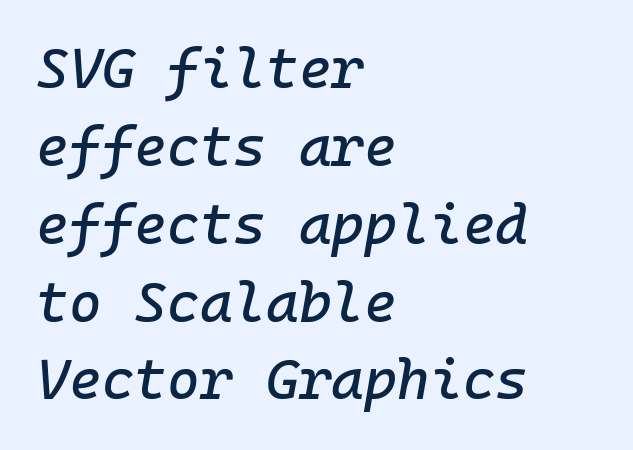
Look at the tracking — it's just the regular setting, nothing added. In CSS terms this would be text-align: left. The specimen omits any rule beneath the text block's lines. These lines are rendered in a fixed-pitch font. Posture: slanted.
